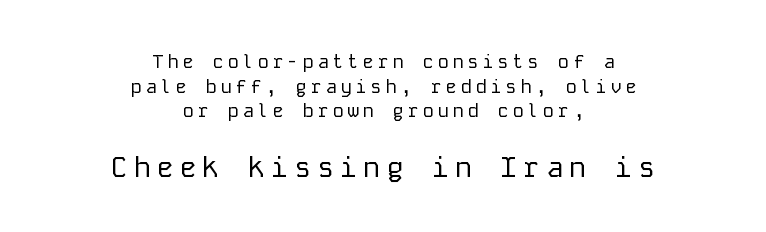
Underlining? Definitely not there. Note: smaller setting up top, larger setting below. The passage is arranged like a title page — every line centered. The space between consecutive lines is moderate. These lines were composed using upright roman letters.
